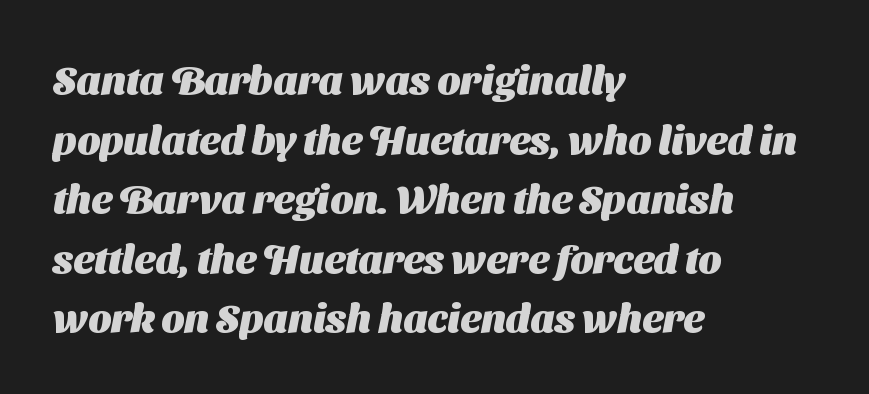
The image shows 40 px heavy sans-serif type; set left-aligned, normal line spacing (1.49x), normal letter spacing, not underlined; medium stroke contrast and a medium x-height.
